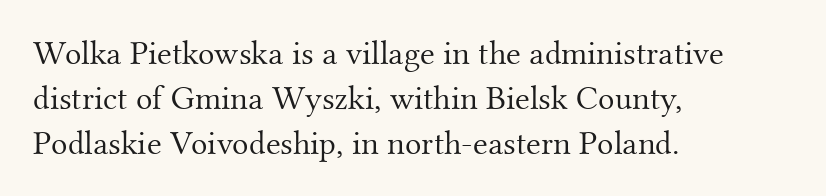
{"serif": "yes", "italic": "no", "bold": "no", "weight": "light", "width": "normal", "stroke_contrast": "medium", "x_height": "small", "monospaced": "no", "underline": "no", "align": "left", "line_spacing": "normal", "line_spacing_ratio": 1.32, "letter_spacing": "normal", "letter_spacing_em": 0.0, "glyph_px": 34}
